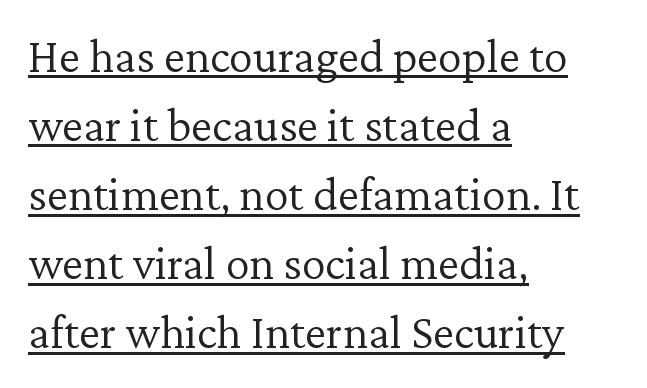
No heavy texture on the line: the type isn't bold. The font family rendered here belongs to the serif group. The typography opts for an upright posture over an oblique one. The setting favours the left margin, as ordinary paragraphs usually do. The rendering keeps characters at their native spacing.
